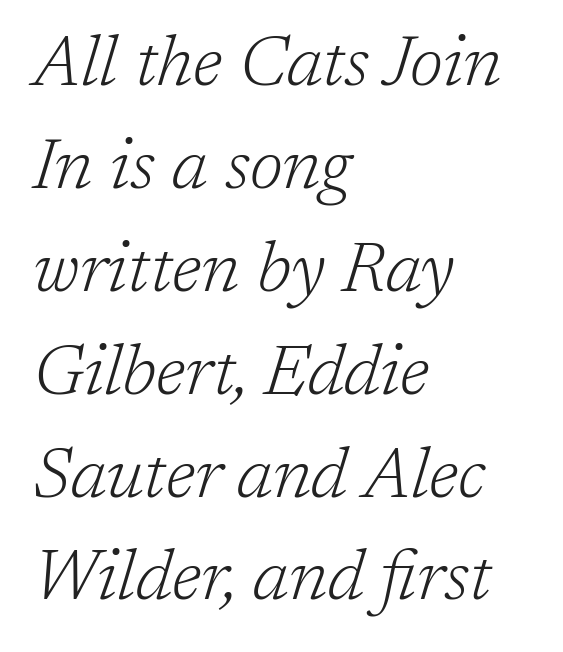
{"serif": "yes", "italic": "yes", "lean": "right", "slant_degrees": 17, "bold": "no", "weight": "light", "width": "normal", "stroke_contrast": "low", "x_height": "medium", "monospaced": "no", "underline": "no", "align": "left", "line_spacing": "normal", "line_spacing_ratio": 1.47, "letter_spacing": "normal", "letter_spacing_em": 0.0, "glyph_px": 70}
